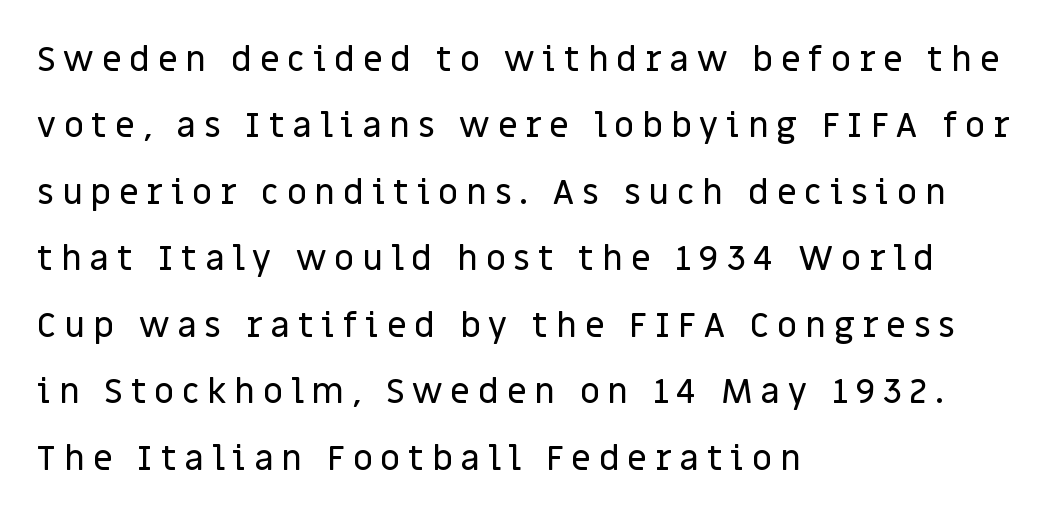
The image shows 35 px sans-serif type, upright; set left-aligned, loose line spacing (1.9x), unusually wide letter spacing (+0.22 em), not underlined; low stroke contrast and a large x-height.
